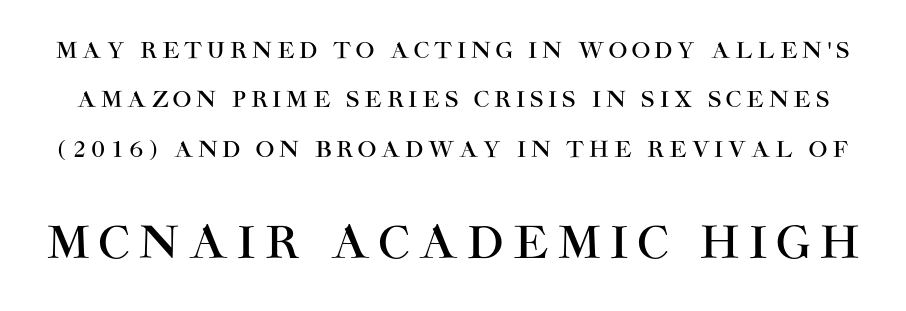
{"serif": "no", "italic": "no", "width": "normal", "stroke_contrast": "high", "x_height": "large", "monospaced": "no", "underline": "no", "line_spacing": "loose", "line_spacing_ratio": 2.25, "letter_spacing": "wide", "letter_spacing_em": 0.22, "larger_block": "second", "size_ratio": 2.0, "glyph_px": 44}
